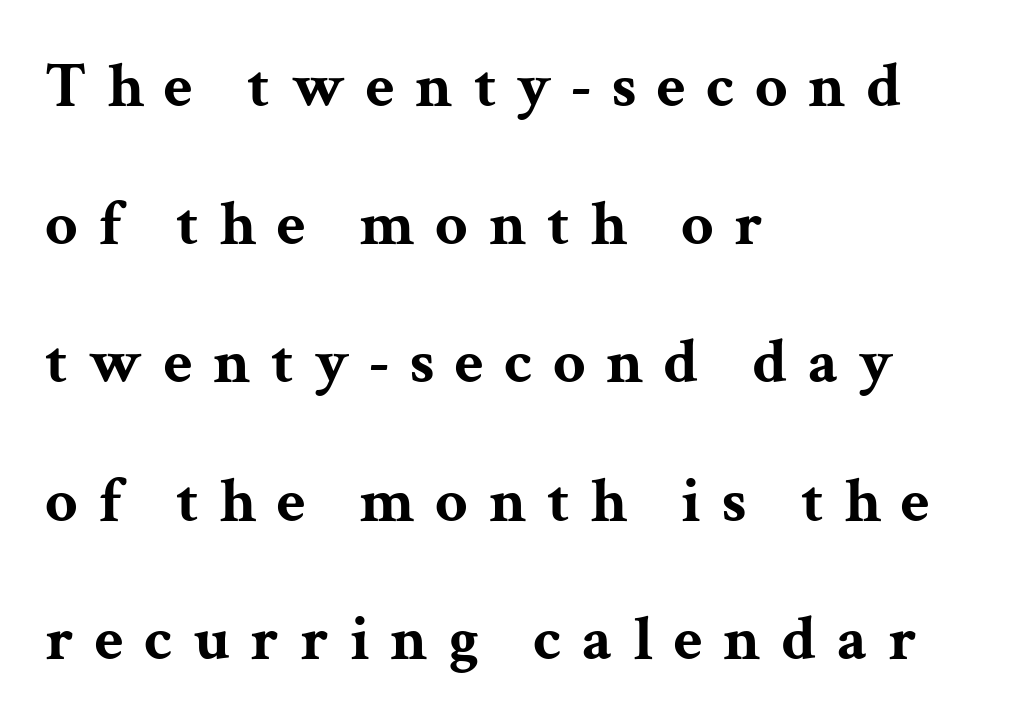
{"serif": "yes", "italic": "no", "bold": "yes", "weight": "bold", "width": "wide", "stroke_contrast": "medium", "x_height": "medium", "monospaced": "no", "underline": "no", "align": "left", "line_spacing": "loose", "line_spacing_ratio": 2.16, "letter_spacing": "wide", "letter_spacing_em": 0.32, "glyph_px": 64}
